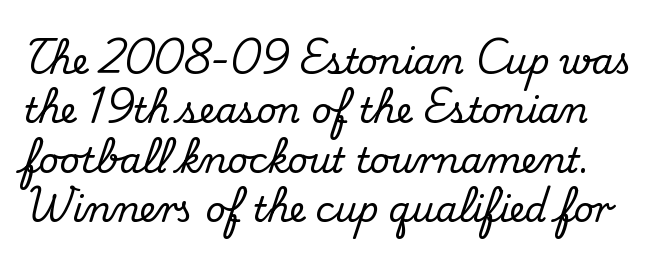
Q: Is the text italic (slanted)? A: Yes.
Q: Is the typeface a serif or a sans-serif typeface? A: Serif.
Q: Is the text underlined? A: No.
Q: Is the spacing between letters normal or unusually wide? A: Normal.
Q: Is the spacing between lines tight, normal or loose? A: Normal.
Q: Width (condensed, normal, or wide)? A: Normal.
Q: Stroke contrast? A: Medium.
Q: x-height? A: Small.
Q: Monospaced? A: No.
